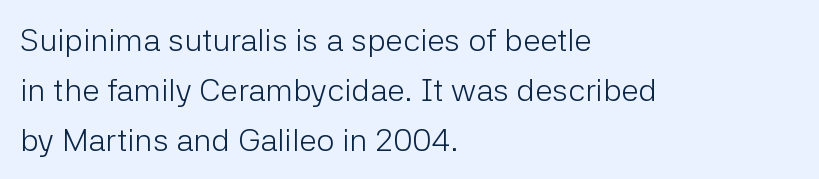
Look at the tracking — it's just the regular setting, nothing added. The string is rendered with underlining switched off. These glyphs show unthickened strokes, regular width or finer. This rendering employs a face without finishing strokes, i.e., a sans-serif. If you drew a ruler down the left edge, every line would touch it. Each letter keeps its own natural width here, so spacing adapts to shape.
